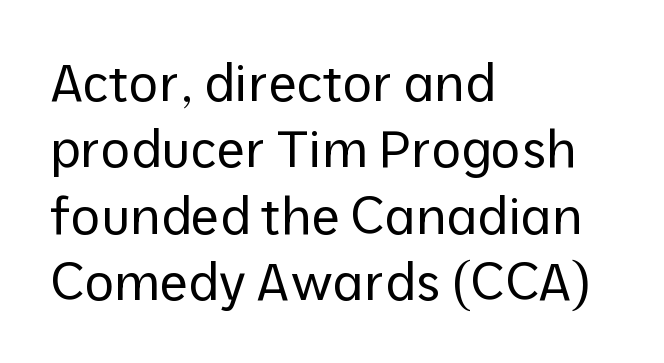
Baseline-to-baseline distance is the conventional proportion of letter height. Descenders are the only things crossing below the line. The font family rendered here belongs to the sans-serif group. The font is comparable to plain body text, perhaps lighter. Posture: upright roman. Horizontally, the lines are justified to the leading edge only.
